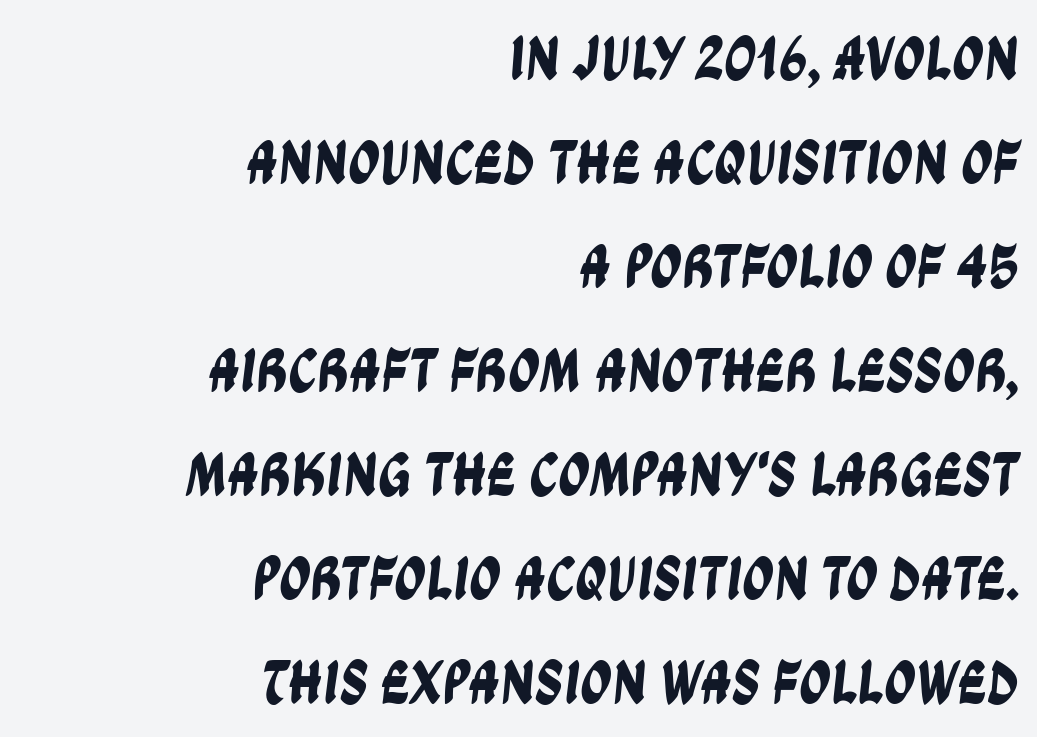
{"serif": "no", "width": "condensed", "stroke_contrast": "low", "x_height": "large", "monospaced": "no", "underline": "no", "align": "right", "line_spacing": "normal", "line_spacing_ratio": 1.65, "letter_spacing": "normal", "letter_spacing_em": 0.0, "glyph_px": 63}
